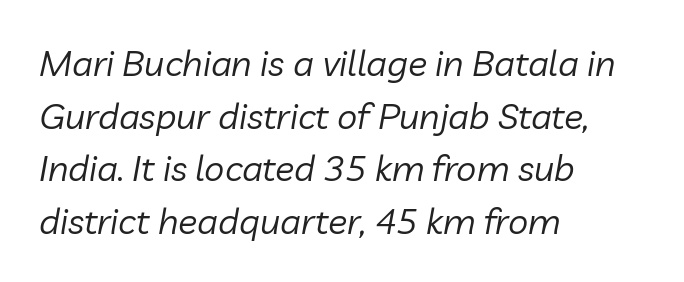
The image shows 36 px regular-weight type, italic (leaning right); set left-aligned, normal line spacing (1.46x), normal letter spacing, not underlined; low stroke contrast and a medium x-height.
